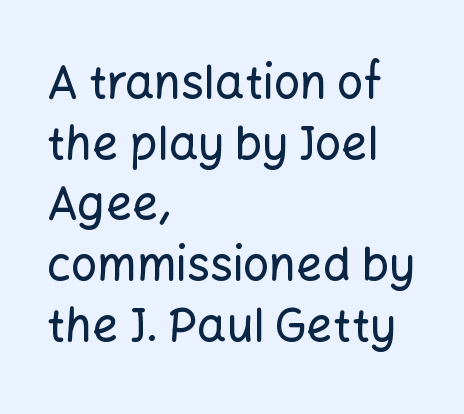
The image shows 46 px sans-serif type, upright; set left-aligned, normal line spacing (1.32x), normal letter spacing, not underlined; low stroke contrast and a medium x-height.
